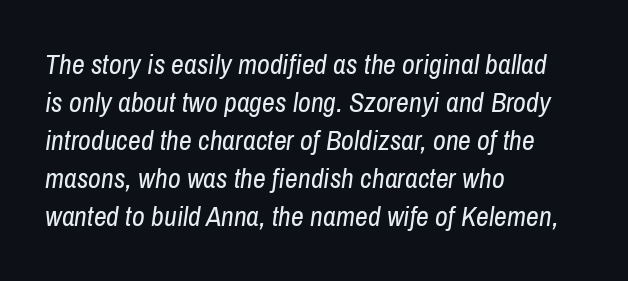
The image shows 28 px regular-weight, condensed type, italic (leaning right); set left-aligned, normal line spacing (1.36x), normal letter spacing, not underlined; low stroke contrast and a medium x-height.
